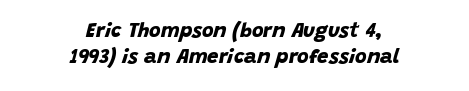
Layout note: lines centered. Look at the tracking — it's just the regular setting, nothing added. In terms of leading, this rendering sits right in the middle. Any mark beneath the type? The region is blank. How heavy is the stroke? Heavy — this is a bold.
